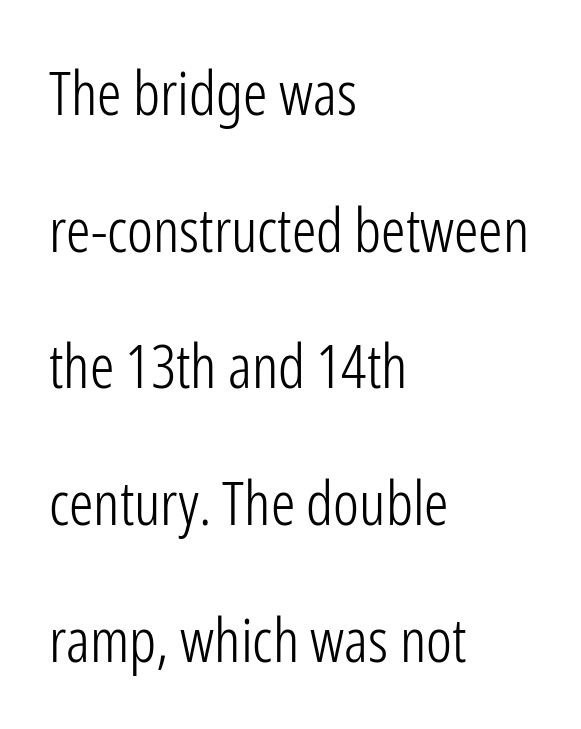
{"serif": "no", "italic": "no", "bold": "no", "weight": "light", "width": "condensed", "stroke_contrast": "low", "x_height": "medium", "monospaced": "no", "underline": "no", "align": "left", "line_spacing": "loose", "line_spacing_ratio": 2.24, "letter_spacing": "normal", "letter_spacing_em": 0.0, "glyph_px": 61}
